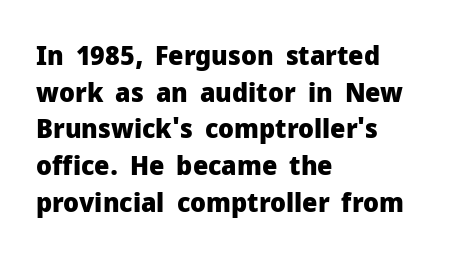
Q: Is the text bold? A: Yes.
Q: Is the text italic (slanted)? A: No, it is upright.
Q: Is the text underlined? A: No.
Q: How is the paragraph aligned? A: Left-aligned.
Q: Is the spacing between letters normal or unusually wide? A: Normal.
Q: Is the spacing between lines tight, normal or loose? A: Normal.
